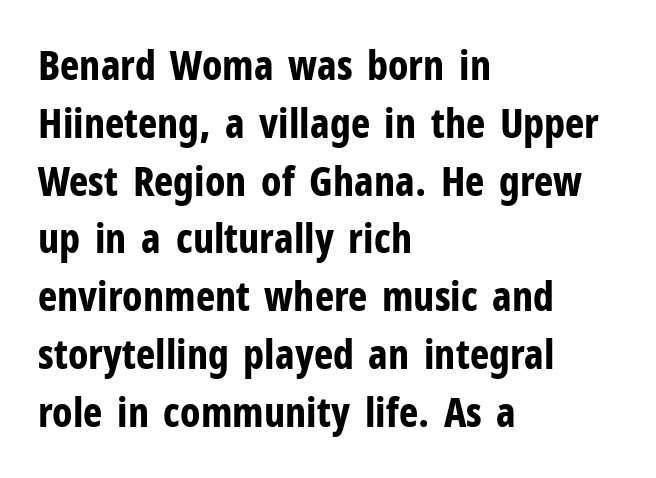
Regarding serifs, this sample does without them. Is this a fixed-width face? No — the glyphs have proportional, varying widths. The letterforms sit shoulder to shoulder at normal distance. The letters stand upright; this is a roman face. The space between consecutive lines is moderate.
